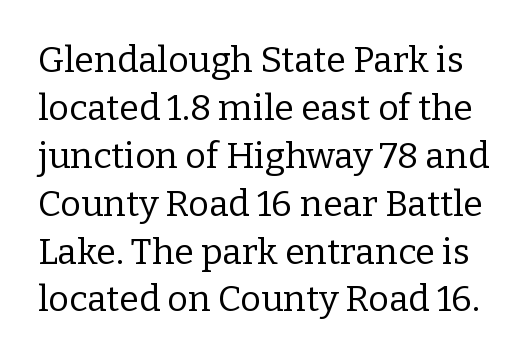
Q: Is the text bold? A: No.
Q: Is the text italic (slanted)? A: No, it is upright.
Q: Is the typeface a serif or a sans-serif typeface? A: Serif.
Q: Is the text underlined? A: No.
Q: Is the spacing between letters normal or unusually wide? A: Normal.
Q: Is the spacing between lines tight, normal or loose? A: Normal.
Q: Width (condensed, normal, or wide)? A: Normal.
Q: Stroke contrast? A: Low.
Q: x-height? A: Medium.
Q: Monospaced? A: No.
